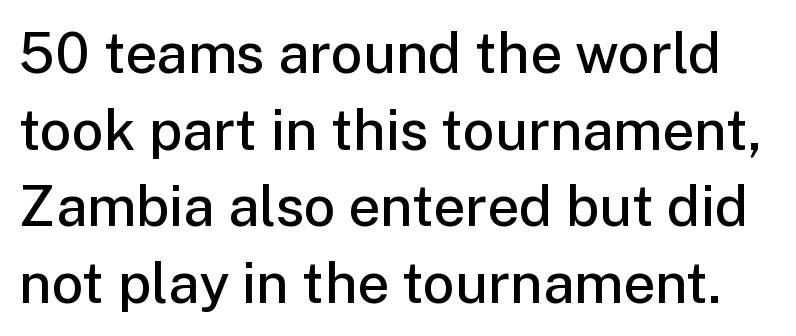
Q: Is the text bold? A: Semi-bold.
Q: Is the text italic (slanted)? A: No, it is upright.
Q: Is the typeface a serif or a sans-serif typeface? A: Sans-serif.
Q: Is the text underlined? A: No.
Q: Is the spacing between letters normal or unusually wide? A: Normal.
Q: Is the spacing between lines tight, normal or loose? A: Normal.
Q: Width (condensed, normal, or wide)? A: Normal.
Q: Stroke contrast? A: Low.
Q: x-height? A: Medium.
Q: Monospaced? A: No.
